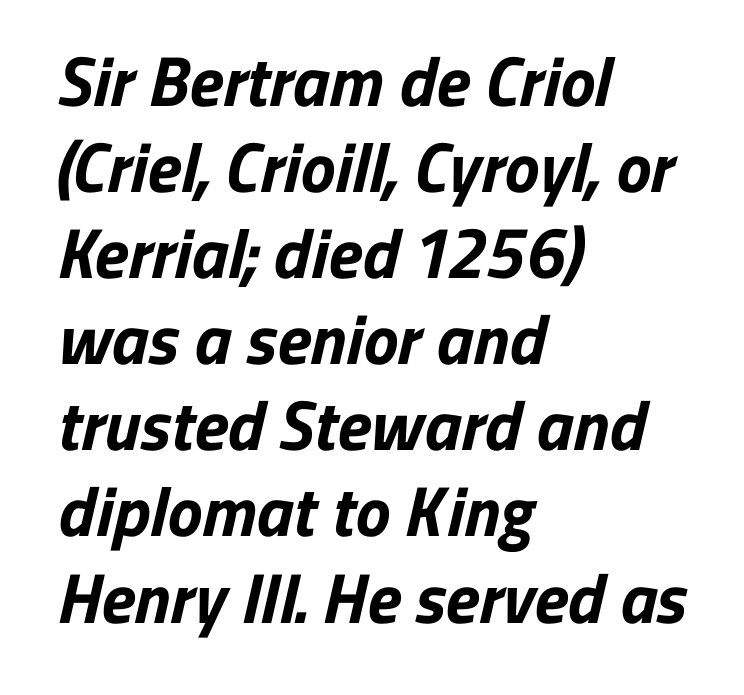
{"serif": "no", "bold": "yes", "weight": "bold", "width": "normal", "stroke_contrast": "low", "x_height": "medium", "monospaced": "no", "underline": "no", "align": "left", "line_spacing_ratio": 1.23, "letter_spacing": "normal", "letter_spacing_em": 0.0, "glyph_px": 70}
